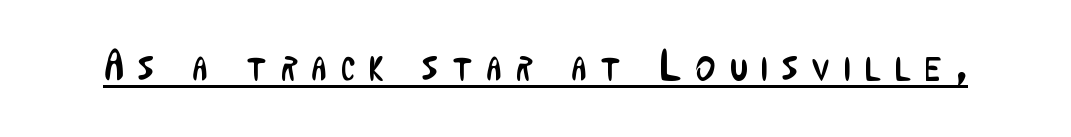
Q: Is the text bold? A: No.
Q: Is the text italic (slanted)? A: No, it is upright.
Q: Is the typeface a serif or a sans-serif typeface? A: Sans-serif.
Q: Is the text underlined? A: Yes.
Q: Is the spacing between letters normal or unusually wide? A: Unusually wide.
Q: Width (condensed, normal, or wide)? A: Condensed.
Q: Stroke contrast? A: Low.
Q: x-height? A: Medium.
Q: Monospaced? A: No.
